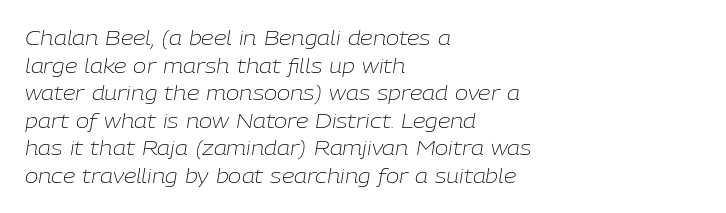
A normal amount of white space separates one row of letters from the next. These glyphs show unthickened strokes, regular width or finer. The tracking reads as untouched default to a designer's eye. The lettering tilts uniformly, giving the passage an italic look. Glance below the letters and you will spot only blank space.
